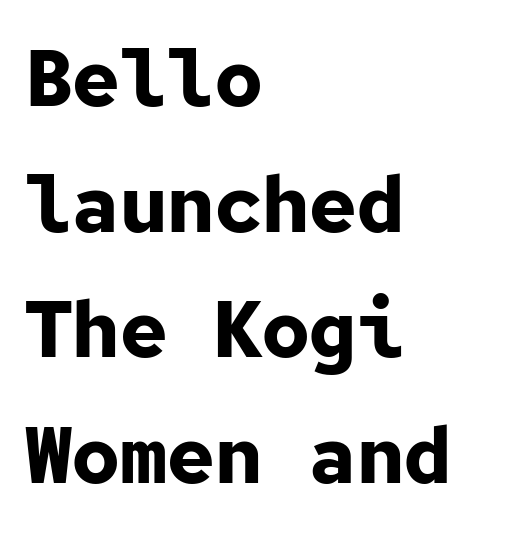
The image shows 79 px bold sans-serif type, upright, monospaced; set left-aligned, normal line spacing (1.59x), normal letter spacing, not underlined; low stroke contrast and a medium x-height.
